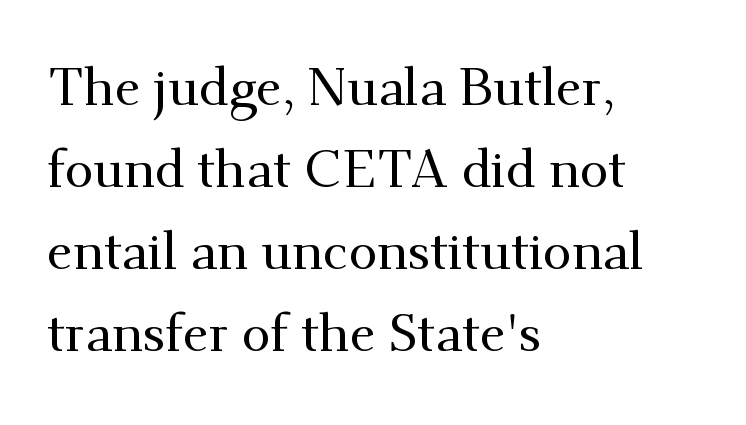
Descenders hang freely into open space. Spacing between characters is what you'd get straight out of the box. Whoever set this chose a conventional vertical rhythm. A roman cut, with each character standing at attention. Layout note: lines flush left.
